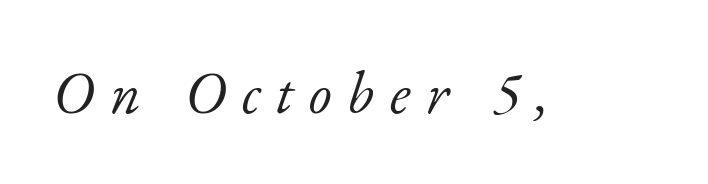
{"serif": "yes", "italic": "yes", "lean": "right", "slant_degrees": 17, "bold": "no", "weight": "light", "width": "normal", "stroke_contrast": "low", "x_height": "small", "monospaced": "no", "underline": "no", "letter_spacing": "wide", "letter_spacing_em": 0.27, "glyph_px": 59}
